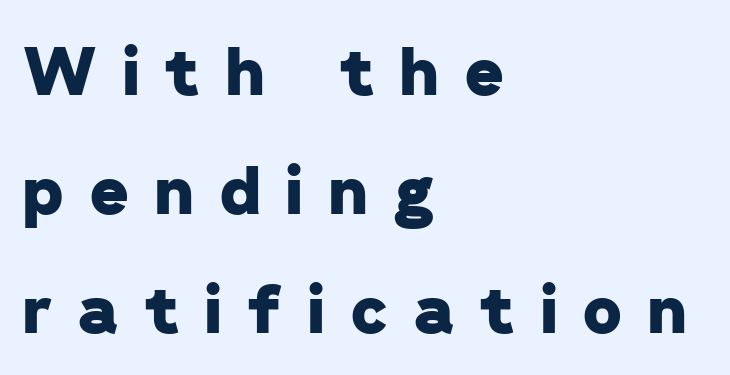
{"serif": "no", "bold": "yes", "weight": "heavy", "width": "normal", "stroke_contrast": "low", "x_height": "medium", "monospaced": "no", "underline": "no", "align": "left", "line_spacing_ratio": 1.8, "letter_spacing": "wide", "letter_spacing_em": 0.4, "glyph_px": 66}
